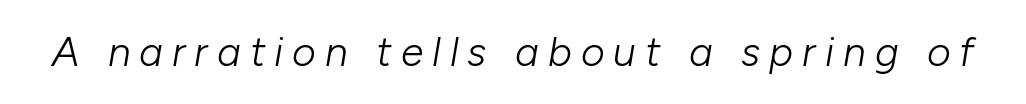
The image shows 41 px light type, italic (leaning right); set unusually wide letter spacing (+0.22 em), not underlined; low stroke contrast and a medium x-height.
